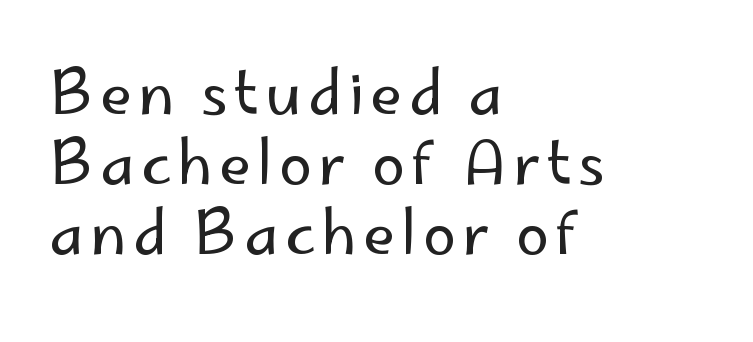
{"serif": "no", "italic": "no", "bold": "no", "weight": "regular", "width": "normal", "stroke_contrast": "low", "x_height": "small", "monospaced": "no", "underline": "no", "align": "left", "line_spacing_ratio": 1.19, "glyph_px": 59}
